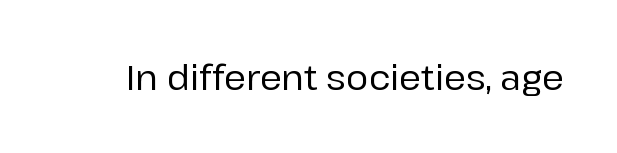
Look at the bottom of the vertical strokes: they stop flat, with no serifs. Just letters on the line, the space beneath them empty. A typesetter would call this proportional, since set widths differ per character. The lettering holds an erect, upright posture throughout. The horizontal fit of the characters is conventional and even.
